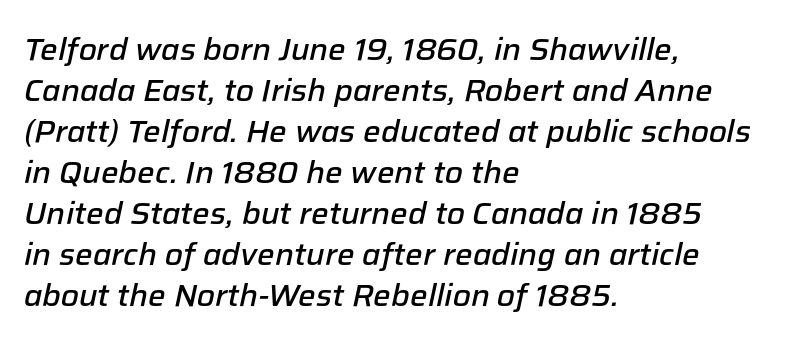
Q: Is the text bold? A: Semi-bold.
Q: Is the text italic (slanted)? A: Yes, it leans right by about 12 degrees.
Q: Is the text underlined? A: No.
Q: How is the paragraph aligned? A: Left-aligned.
Q: Is the spacing between letters normal or unusually wide? A: Normal.
Q: Is the spacing between lines tight, normal or loose? A: Normal.
Q: Width (condensed, normal, or wide)? A: Normal.
Q: Stroke contrast? A: Low.
Q: x-height? A: Medium.
Q: Monospaced? A: No.
